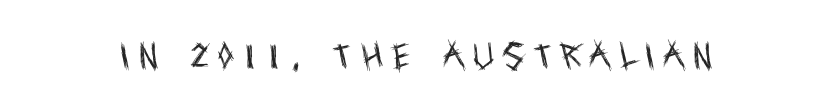
The image shows 29 px regular-weight, condensed sans-serif type, upright; set unusually wide letter spacing (+0.33 em), not underlined; a large x-height.
